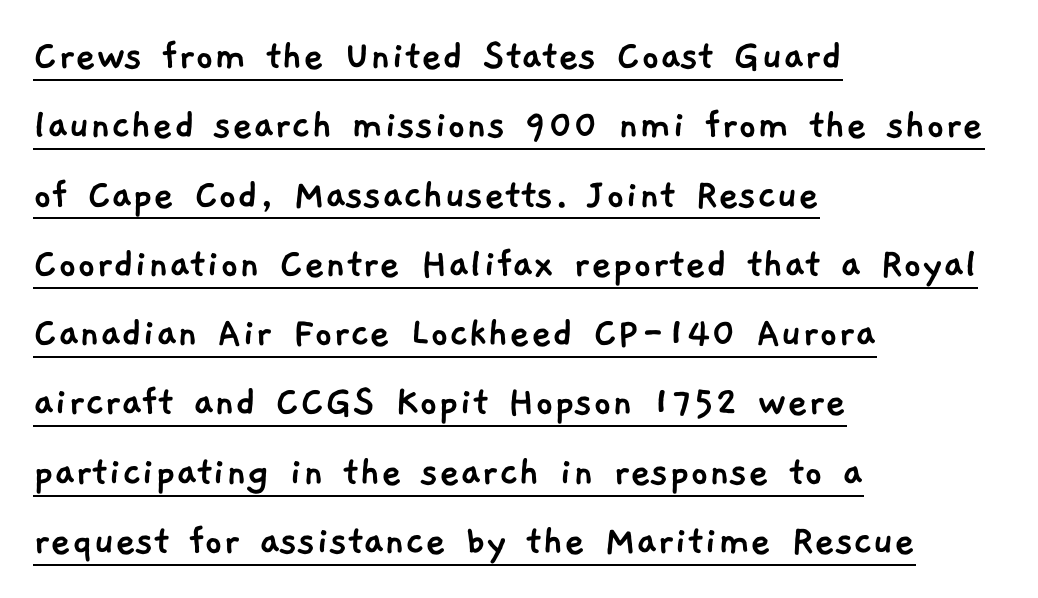
Q: Is the typeface a serif or a sans-serif typeface? A: Sans-serif.
Q: Is the text underlined? A: Yes.
Q: How is the paragraph aligned? A: Left-aligned.
Q: Is the spacing between letters normal or unusually wide? A: Normal.
Q: Is the spacing between lines tight, normal or loose? A: Normal.
Q: Width (condensed, normal, or wide)? A: Normal.
Q: Stroke contrast? A: Low.
Q: x-height? A: Medium.
Q: Monospaced? A: No.
